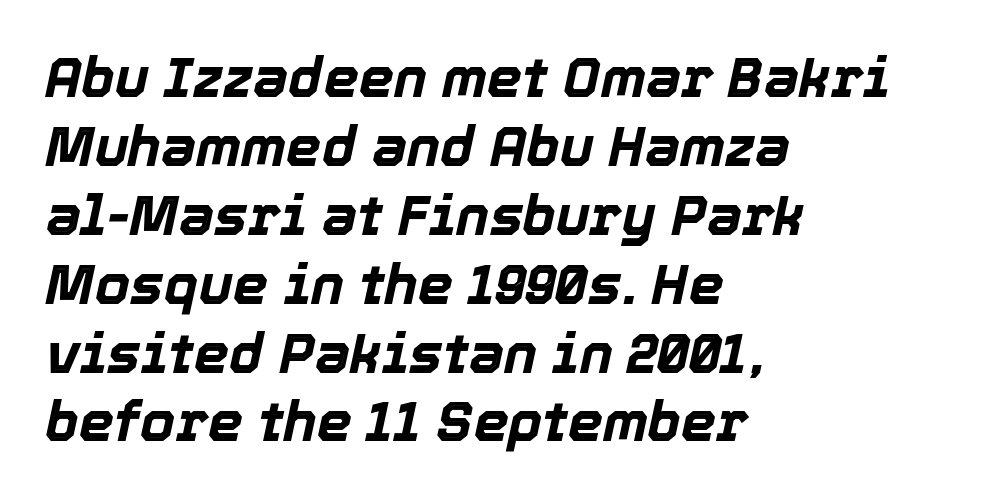
{"italic": "yes", "lean": "right", "slant_degrees": 12, "bold": "yes", "weight": "bold", "width": "normal", "x_height": "medium", "monospaced": "no", "underline": "no", "align": "left", "line_spacing_ratio": 1.23, "letter_spacing": "normal", "letter_spacing_em": 0.0, "glyph_px": 56}
